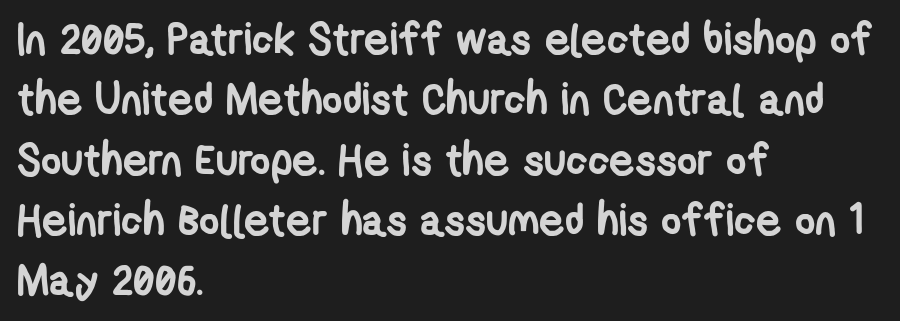
The image shows 44 px semibold, condensed sans-serif type; set left-aligned, normal line spacing (1.37x), normal letter spacing, not underlined; low stroke contrast and a medium x-height.
